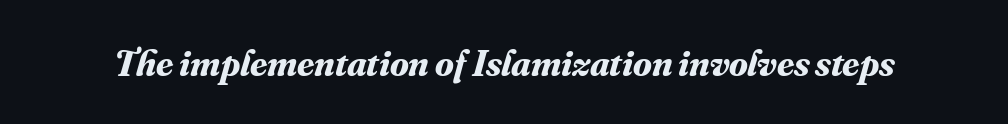
Old-style or modern, the face here clearly has serifs. Italic: yes, the glyphs are oblique. Heavy-handed strokes throughout: this text is bold. Type without underlining.
